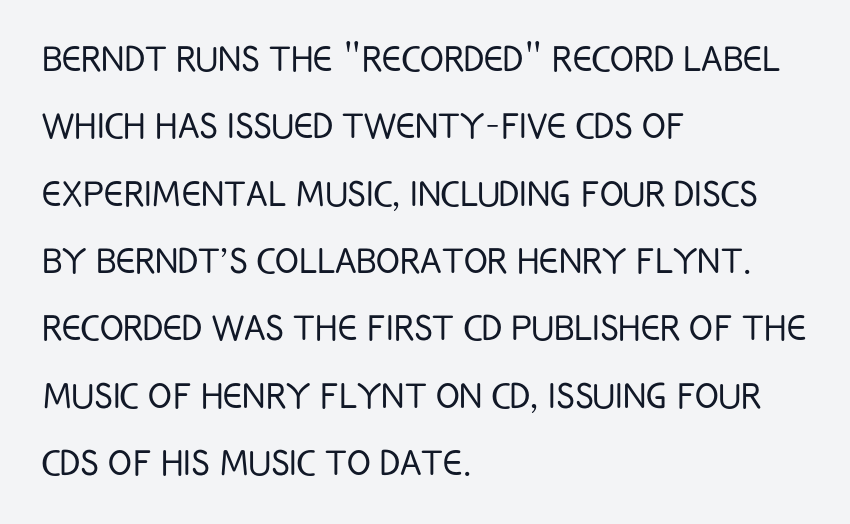
The image shows 44 px light, condensed sans-serif type, upright; set left-aligned, normal line spacing (1.53x), normal letter spacing, not underlined; low stroke contrast and a large x-height.
